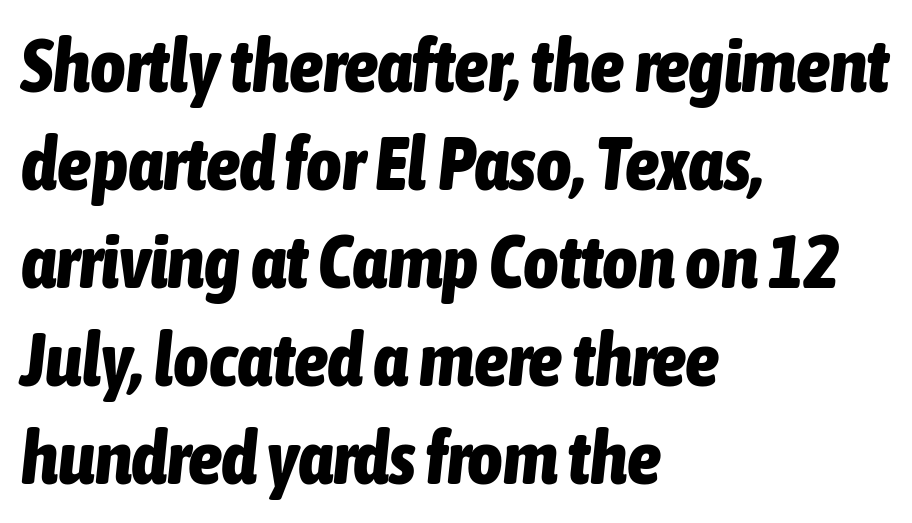
The image shows 76 px bold, condensed type, italic (leaning right); set left-aligned, normal line spacing (1.29x), normal letter spacing, not underlined; low stroke contrast and a medium x-height.
